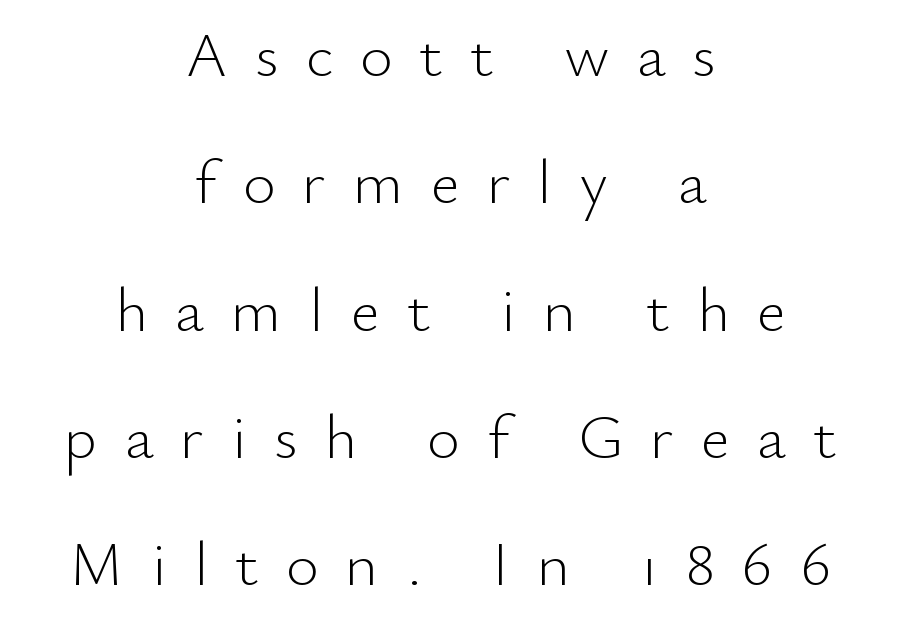
Has an underline been added? It has not. Note: no serifs on the glyphs. The letters advance in unequal steps, a hallmark of proportional type. The tracking jumps out immediately: characters are airy and widely separated. Where is the straight margin? There isn't one; the lines are centered. The vertical gap from one line to the next is large.
